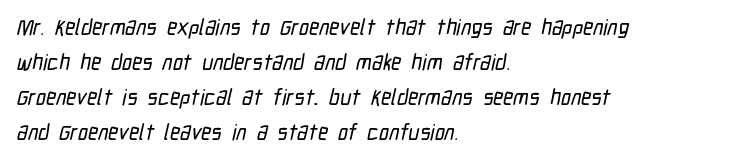
The image shows 22 px text type; set left-aligned, normal line spacing (1.59x), normal letter spacing, not underlined.
